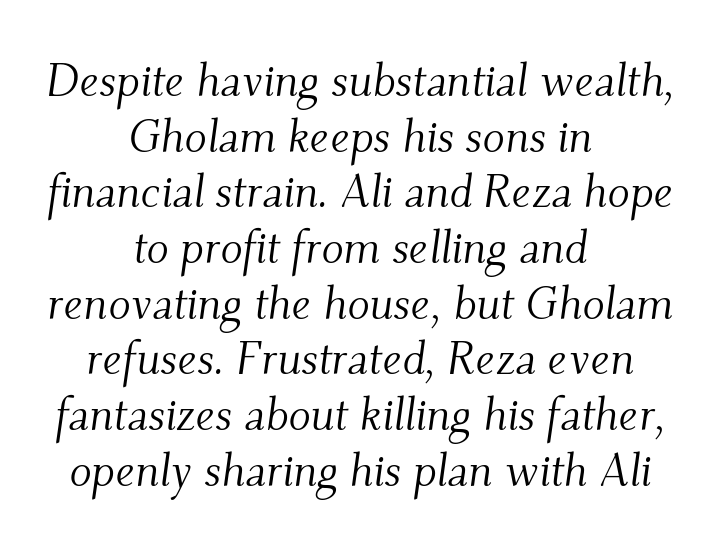
Q: Is the text bold? A: No.
Q: Is the text italic (slanted)? A: Yes, it leans right by about 9 degrees.
Q: Is the typeface a serif or a sans-serif typeface? A: Serif.
Q: Is the text underlined? A: No.
Q: How is the paragraph aligned? A: Centered.
Q: Is the spacing between letters normal or unusually wide? A: Normal.
Q: Width (condensed, normal, or wide)? A: Normal.
Q: Stroke contrast? A: Medium.
Q: x-height? A: Small.
Q: Monospaced? A: No.
